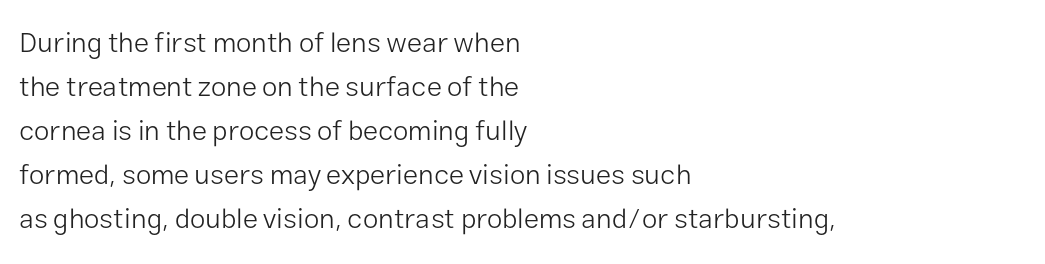
{"serif": "no", "italic": "no", "bold": "no", "weight": "light", "width": "normal", "stroke_contrast": "low", "x_height": "medium", "monospaced": "no", "underline": "no", "align": "left", "line_spacing": "normal", "line_spacing_ratio": 1.57, "letter_spacing": "normal", "letter_spacing_em": 0.0, "glyph_px": 28}
